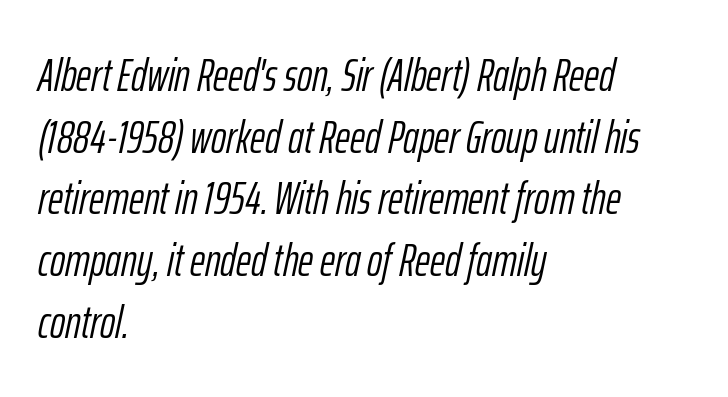
This sample keeps an unexceptional amount of space between lines. The space beneath each line is pristine and unruled. Ink coverage per letter is moderate at most. These lines stack with their left ends in a neat column.
